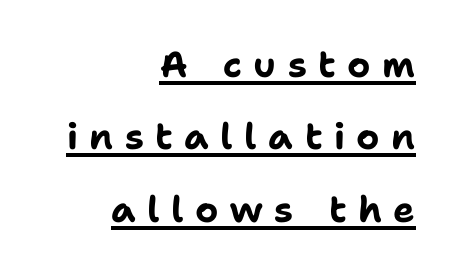
The image shows 36 px bold sans-serif type, upright; set right-aligned, loose line spacing (2.01x), unusually wide letter spacing (+0.32 em), underlined; low stroke contrast and a medium x-height.
